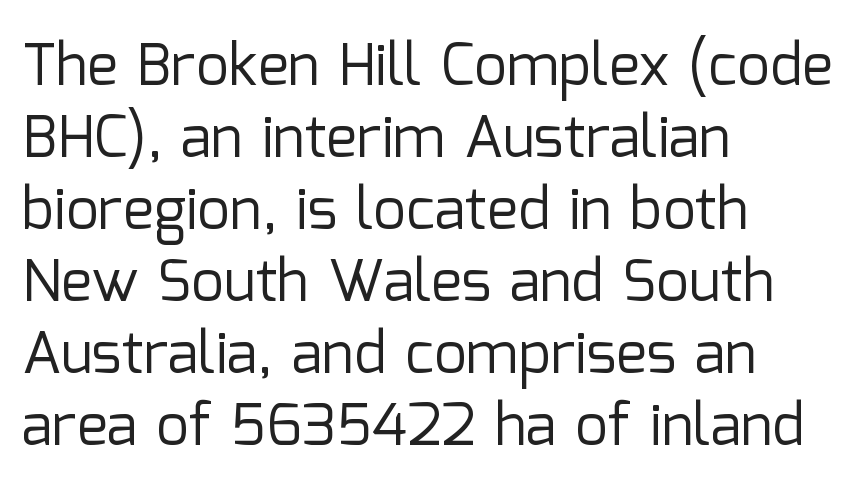
{"serif": "no", "italic": "no", "bold": "no", "weight": "regular", "width": "normal", "stroke_contrast": "low", "x_height": "medium", "monospaced": "no", "underline": "no", "align": "left", "line_spacing_ratio": 1.24, "letter_spacing": "normal", "letter_spacing_em": 0.0, "glyph_px": 58}
